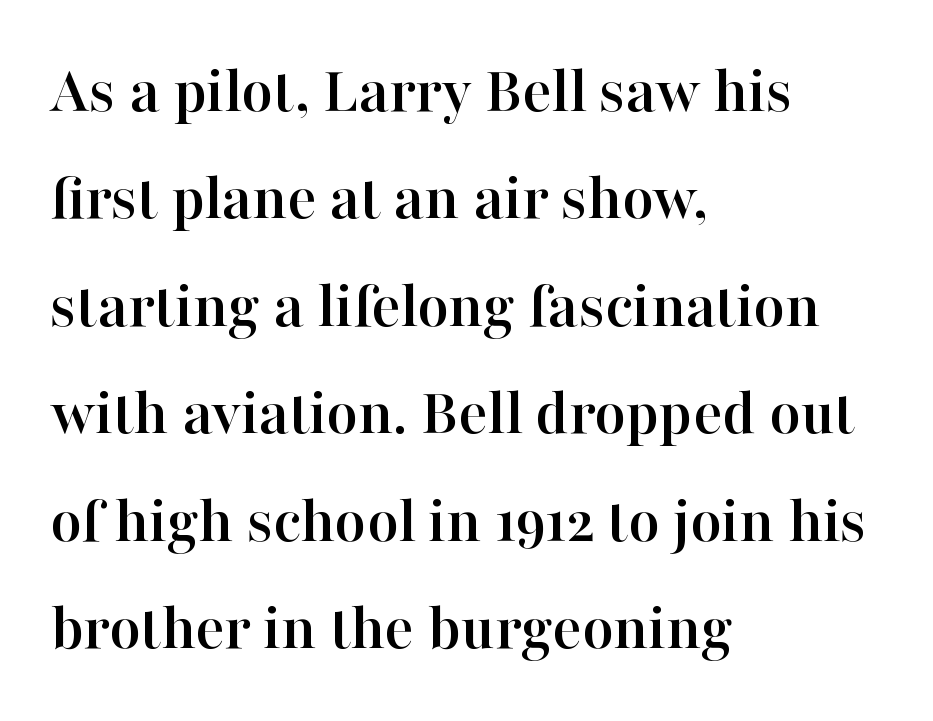
The image shows 68 px serif type, upright; set left-aligned, normal line spacing (1.58x), normal letter spacing, not underlined; high stroke contrast and a medium x-height.
